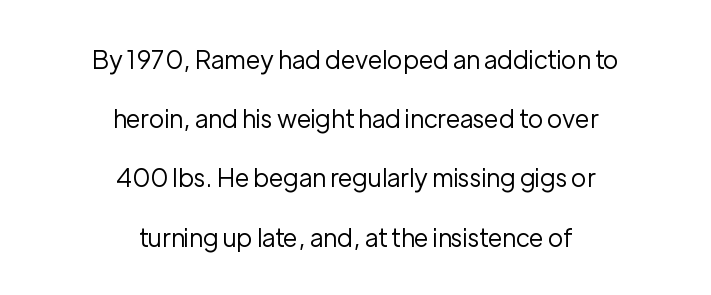
{"italic": "no", "bold": "no", "underline": "no", "align": "center", "line_spacing": "loose", "line_spacing_ratio": 2.37, "letter_spacing": "normal", "letter_spacing_em": 0.0, "glyph_px": 25}
